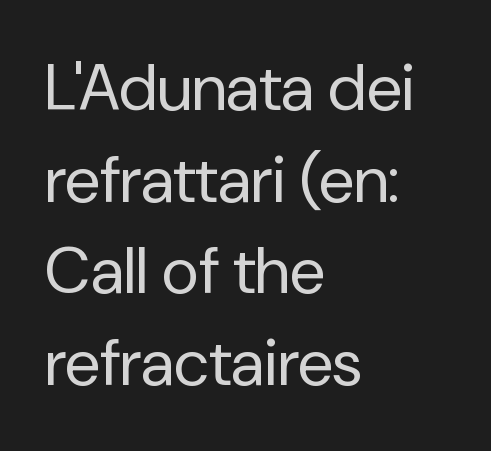
Is this a heavy cut? Hardly; it is regular or lighter. No word sits above an underline. Between one letter and the next there's only the usual sliver of space. Upright lettering throughout. A sans-serif font was chosen for this passage. The compositor pushed each line to the left boundary.
